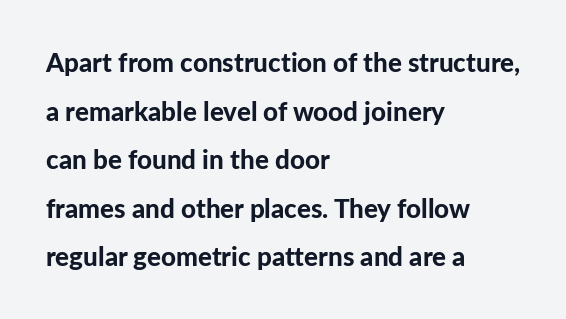
The image shows 26 px bold type, upright; set left-aligned, line spacing 1.87x, normal letter spacing, not underlined.
